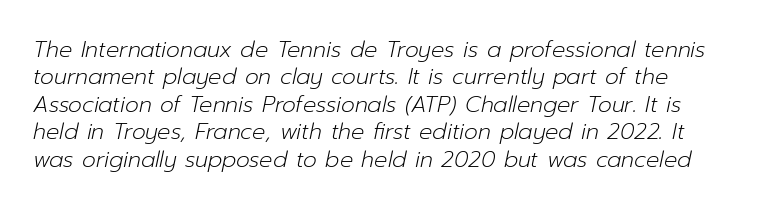
The image shows 22 px text type, italic (leaning right); set normal line spacing (1.25x), normal letter spacing, not underlined.
